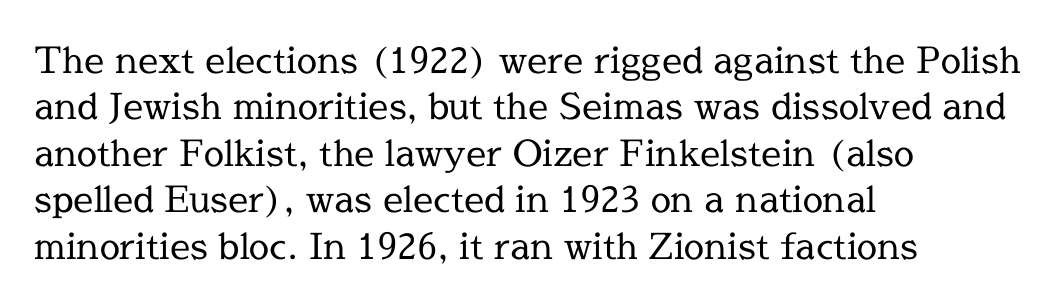
Q: Is the text bold? A: No.
Q: Is the text italic (slanted)? A: No, it is upright.
Q: Is the typeface a serif or a sans-serif typeface? A: Serif.
Q: Is the text underlined? A: No.
Q: How is the paragraph aligned? A: Left-aligned.
Q: Is the spacing between letters normal or unusually wide? A: Normal.
Q: Is the spacing between lines tight, normal or loose? A: Normal.
Q: Width (condensed, normal, or wide)? A: Normal.
Q: x-height? A: Medium.
Q: Monospaced? A: No.
